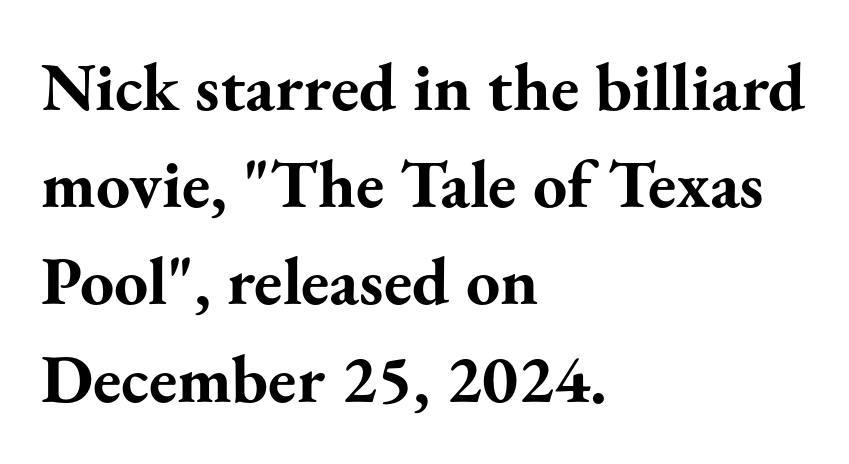
{"serif": "yes", "italic": "no", "bold": "yes", "weight": "bold", "width": "normal", "stroke_contrast": "medium", "x_height": "small", "monospaced": "no", "underline": "no", "align": "left", "line_spacing": "normal", "line_spacing_ratio": 1.43, "letter_spacing": "normal", "letter_spacing_em": 0.0, "glyph_px": 68}
